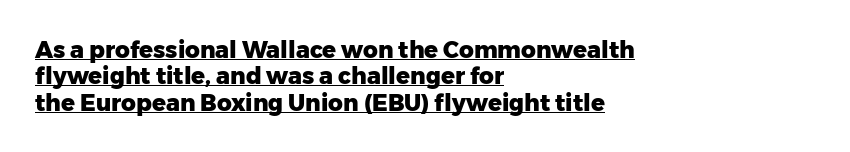
Each glyph is drawn with heavy, bold strokes. The specimen includes a rule beneath the text block's lines. Cramped leading. A typesetter would call this zero additional tracking.
